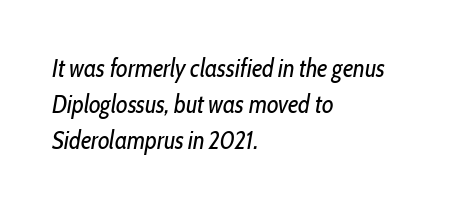
{"italic": "yes", "lean": "right", "slant_degrees": 10, "bold": "no", "underline": "no", "align": "left", "line_spacing": "normal", "line_spacing_ratio": 1.45, "letter_spacing": "normal", "letter_spacing_em": 0.0, "glyph_px": 25}
